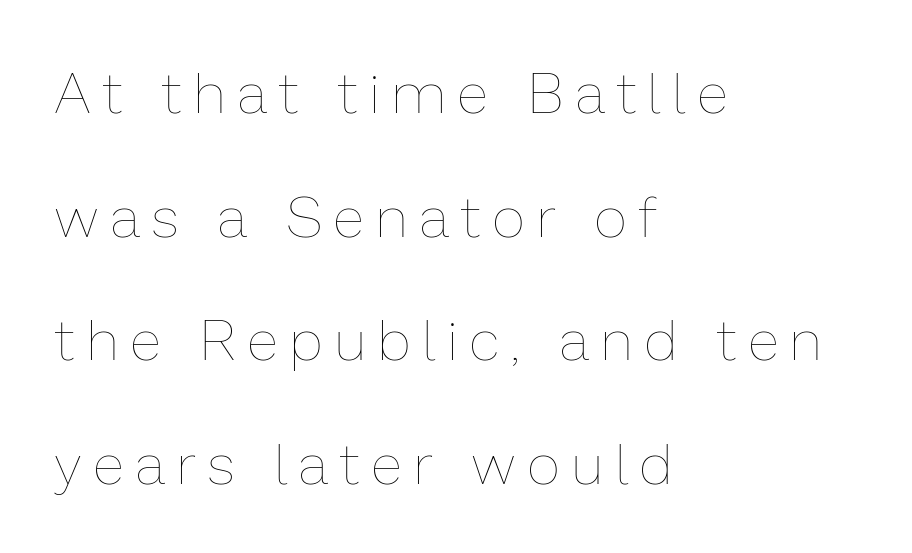
The image shows 57 px thin type, upright; set left-aligned, loose line spacing (2.17x), unusually wide letter spacing (+0.23 em), not underlined; low stroke contrast and a medium x-height.
